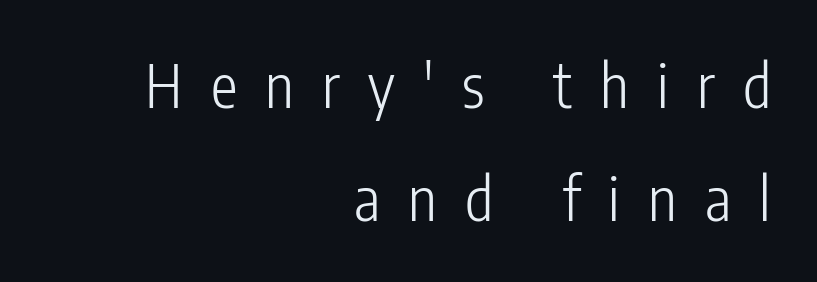
These lines are composed in type without serifs. Proportional: the letters do not fall into vertical columns. The baseline area is clear. Ink coverage per letter is moderate at most. This sample uses expanded letter spacing, leaving extra air between glyphs. Characters remain perfectly vertical along every line.
